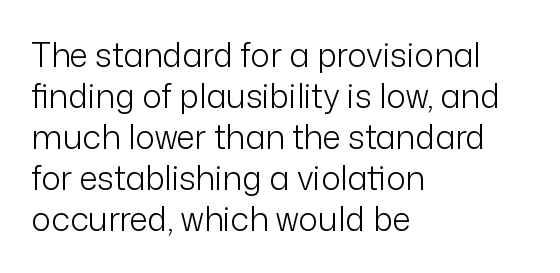
Q: Is the text bold? A: No.
Q: Is the text italic (slanted)? A: No, it is upright.
Q: Is the typeface a serif or a sans-serif typeface? A: Sans-serif.
Q: Is the text underlined? A: No.
Q: How is the paragraph aligned? A: Left-aligned.
Q: Is the spacing between letters normal or unusually wide? A: Normal.
Q: Width (condensed, normal, or wide)? A: Normal.
Q: Stroke contrast? A: Low.
Q: x-height? A: Medium.
Q: Monospaced? A: No.
